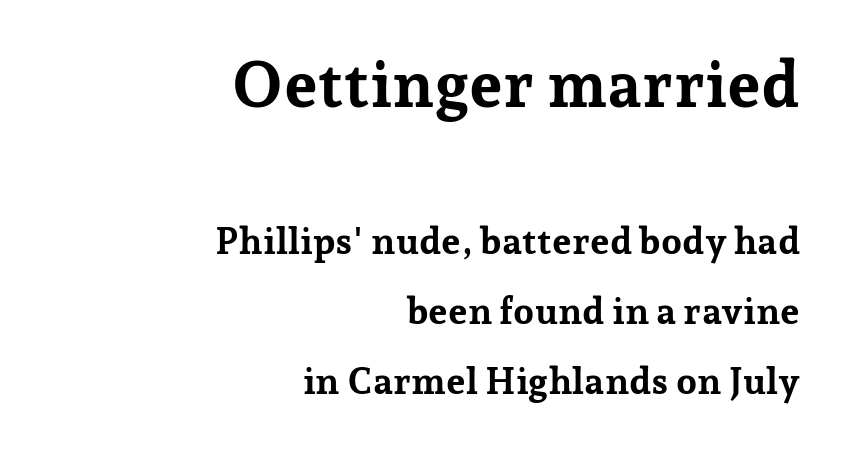
The image shows 64 px bold serif type, upright; set right-aligned, loose line spacing (1.9x), normal letter spacing, not underlined; the first (top) block is 1.73x larger; low stroke contrast and a medium x-height.
